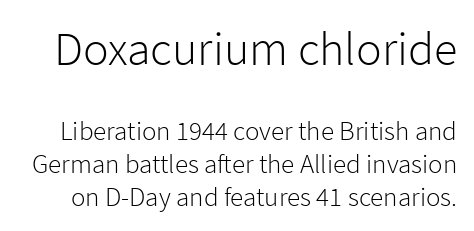
The image shows 48 px light sans-serif type, upright; set line spacing 1.21x, normal letter spacing, not underlined; the first (top) block is 1.78x larger; low stroke contrast and a medium x-height.
